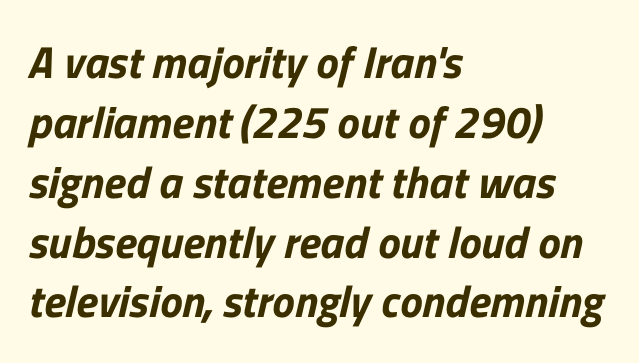
A sans-serif font was chosen for this passage. Each row of text sits above clean, open space. The paragraph has a hard left edge and a soft right edge. The passage shown stacks its lines at a standard gap.
